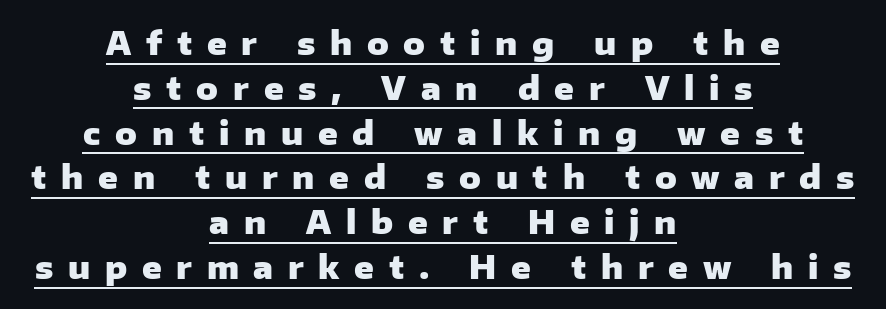
The image shows 32 px heavy sans-serif type, upright; set centered, normal line spacing (1.4x), unusually wide letter spacing (+0.46 em), underlined; low stroke contrast and a medium x-height.
